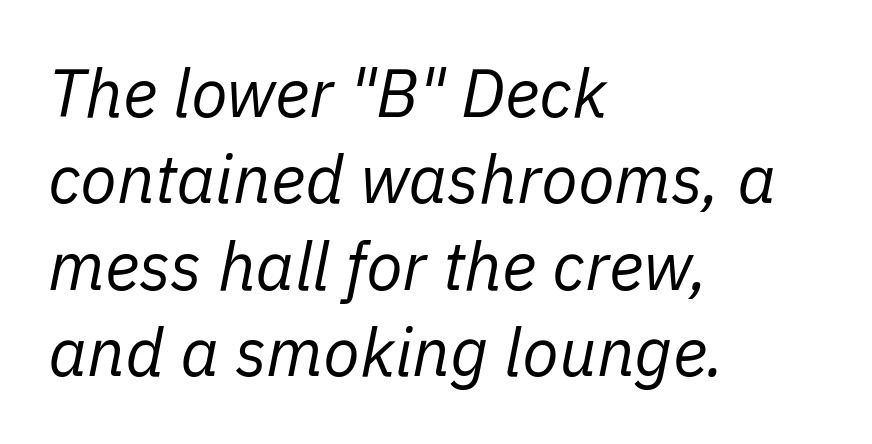
Compared with typical body copy, the letter spacing here is the same. Caption: multi-line text, flush left, ragged right. The passage shown is not underscored anywhere. Stroke mass is kept to a normal reading level or below.
